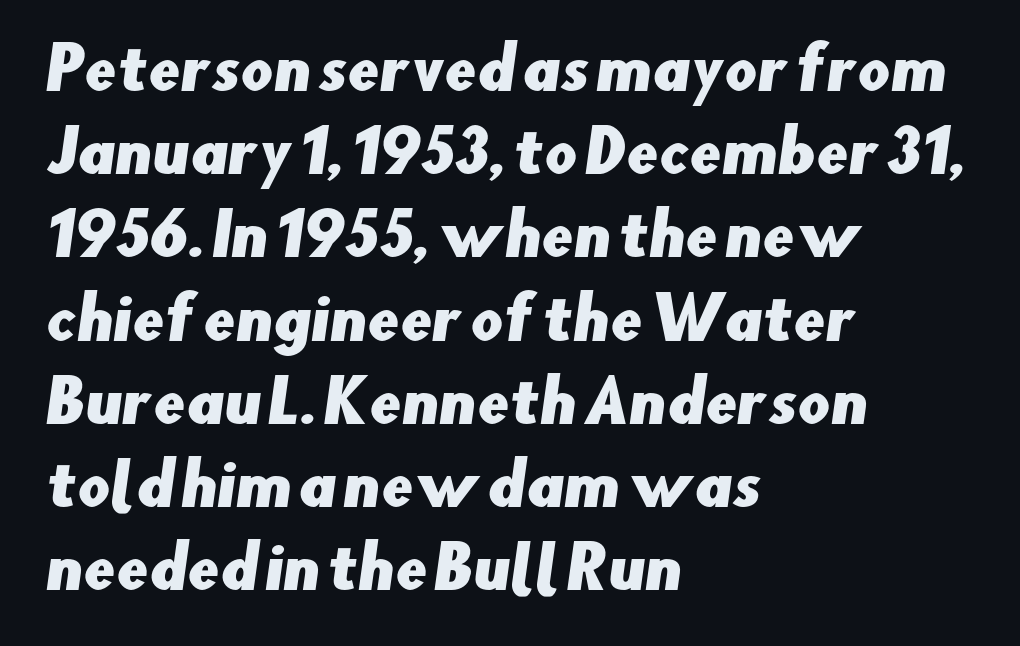
The image shows 57 px sans-serif type; set left-aligned, normal line spacing (1.46x), normal letter spacing, not underlined; low stroke contrast and a small x-height.
